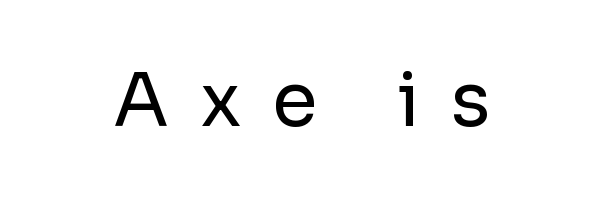
Q: Is the text bold? A: No.
Q: Is the text italic (slanted)? A: No, it is upright.
Q: Is the typeface a serif or a sans-serif typeface? A: Sans-serif.
Q: Is the text underlined? A: No.
Q: Is the spacing between letters normal or unusually wide? A: Unusually wide.
Q: Width (condensed, normal, or wide)? A: Normal.
Q: Stroke contrast? A: Low.
Q: x-height? A: Medium.
Q: Monospaced? A: No.
